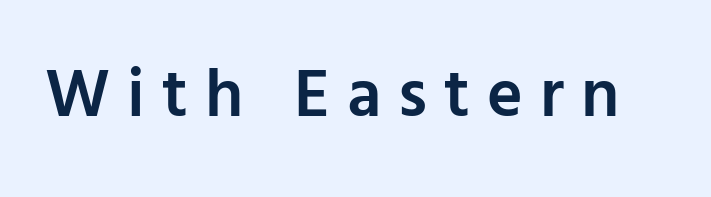
{"serif": "no", "italic": "no", "bold": "semi", "weight": "semibold", "width": "normal", "stroke_contrast": "low", "x_height": "medium", "monospaced": "no", "underline": "no", "letter_spacing": "wide", "letter_spacing_em": 0.25, "glyph_px": 68}
